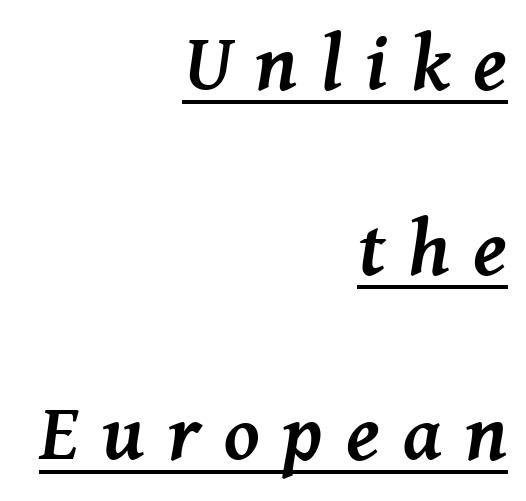
Q: Is the text bold? A: Yes.
Q: Is the text italic (slanted)? A: Yes, it leans right by about 8 degrees.
Q: Is the typeface a serif or a sans-serif typeface? A: Serif.
Q: Is the text underlined? A: Yes.
Q: How is the paragraph aligned? A: Right-aligned.
Q: Is the spacing between letters normal or unusually wide? A: Unusually wide.
Q: Is the spacing between lines tight, normal or loose? A: Loose.
Q: Width (condensed, normal, or wide)? A: Normal.
Q: Stroke contrast? A: Medium.
Q: x-height? A: Medium.
Q: Monospaced? A: No.
